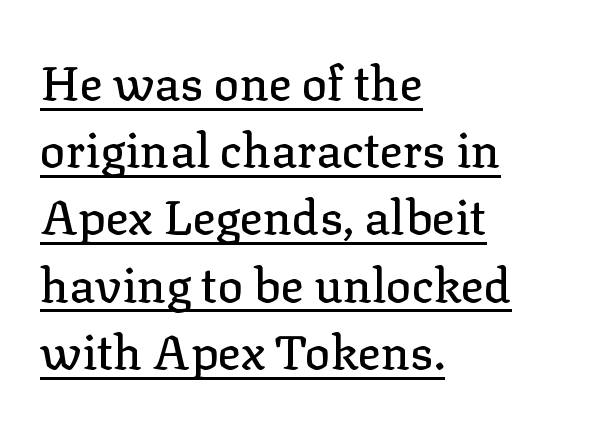
Q: Is the text italic (slanted)? A: No, it is upright.
Q: Is the typeface a serif or a sans-serif typeface? A: Serif.
Q: Is the text underlined? A: Yes.
Q: How is the paragraph aligned? A: Left-aligned.
Q: Is the spacing between letters normal or unusually wide? A: Normal.
Q: Is the spacing between lines tight, normal or loose? A: Normal.
Q: Width (condensed, normal, or wide)? A: Normal.
Q: Stroke contrast? A: Low.
Q: x-height? A: Medium.
Q: Monospaced? A: No.
